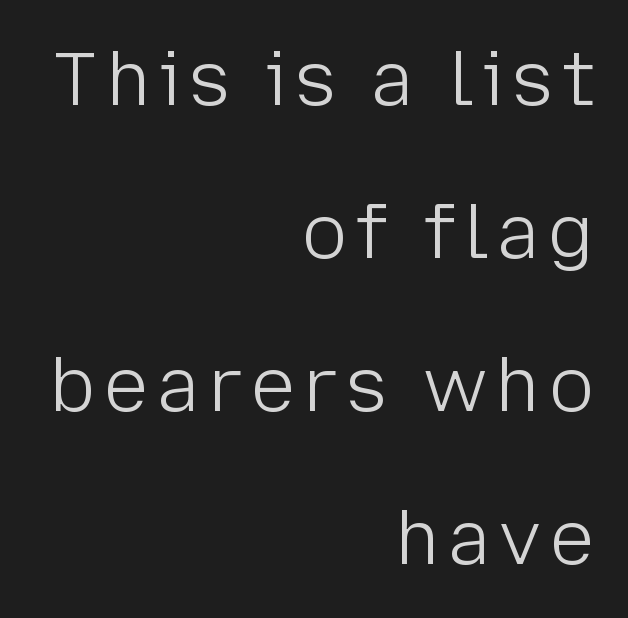
Q: Is the text bold? A: No.
Q: Is the text italic (slanted)? A: No, it is upright.
Q: Is the typeface a serif or a sans-serif typeface? A: Sans-serif.
Q: Is the text underlined? A: No.
Q: How is the paragraph aligned? A: Right-aligned.
Q: Is the spacing between lines tight, normal or loose? A: Loose.
Q: Width (condensed, normal, or wide)? A: Normal.
Q: Stroke contrast? A: Low.
Q: x-height? A: Medium.
Q: Monospaced? A: No.
